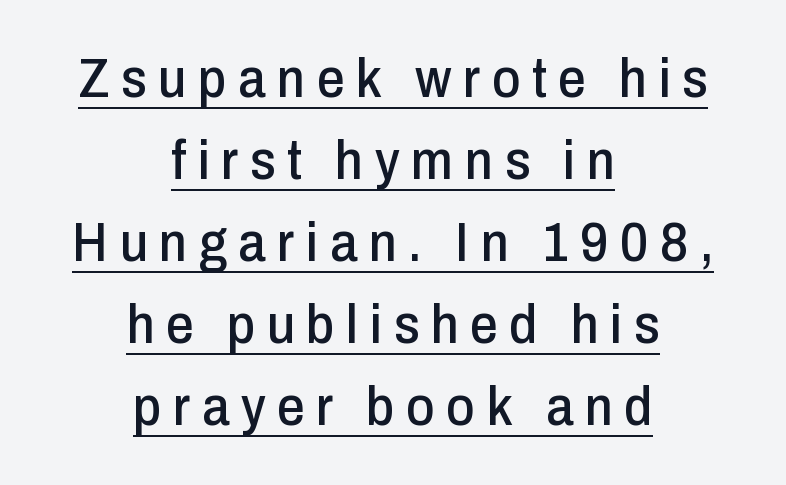
{"serif": "no", "italic": "no", "width": "condensed", "stroke_contrast": "low", "x_height": "medium", "monospaced": "no", "underline": "yes", "align": "center", "line_spacing": "normal", "line_spacing_ratio": 1.49, "letter_spacing": "wide", "letter_spacing_em": 0.21, "glyph_px": 55}
